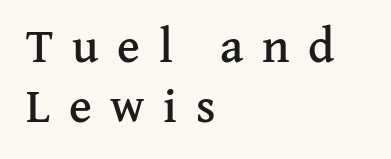
The rendering anchors every line to the left-hand side. Rendered with straight, roman letterforms. You could not count columns in this text — the font is proportionally spaced. Tracking value appears strongly positive — letters spread wide. The face used here is seriffed, in the tradition of book romans.
